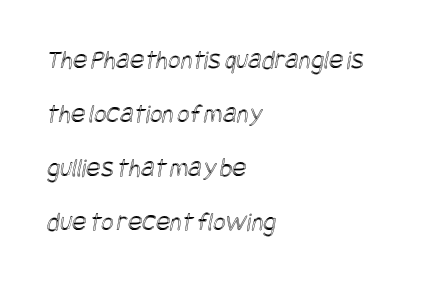
Q: Is the text underlined? A: No.
Q: How is the paragraph aligned? A: Left-aligned.
Q: Is the spacing between letters normal or unusually wide? A: Normal.
Q: Is the spacing between lines tight, normal or loose? A: Loose.
